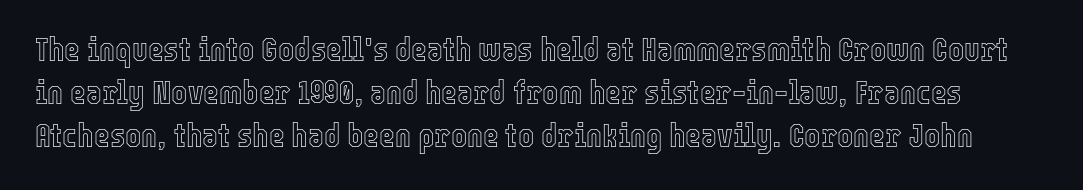
Line spacing here is normal. Lines of text with bare space underneath. Default kerning and tracking; the words read as compact shapes. Think of a printed novel: that variable character pitch is what you see here. Tall strokes in this sample are plumb rather than angled.
